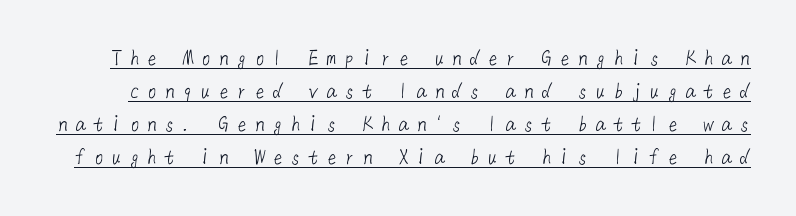
Q: Is the text bold? A: No.
Q: Is the text underlined? A: Yes.
Q: Is the spacing between letters normal or unusually wide? A: Unusually wide.
Q: Is the spacing between lines tight, normal or loose? A: Normal.
